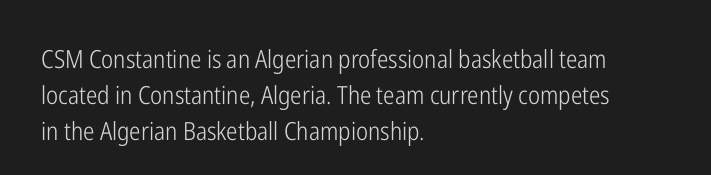
Q: Is the text bold? A: No.
Q: Is the text italic (slanted)? A: No, it is upright.
Q: Is the text underlined? A: No.
Q: How is the paragraph aligned? A: Left-aligned.
Q: Is the spacing between letters normal or unusually wide? A: Normal.
Q: Is the spacing between lines tight, normal or loose? A: Normal.
